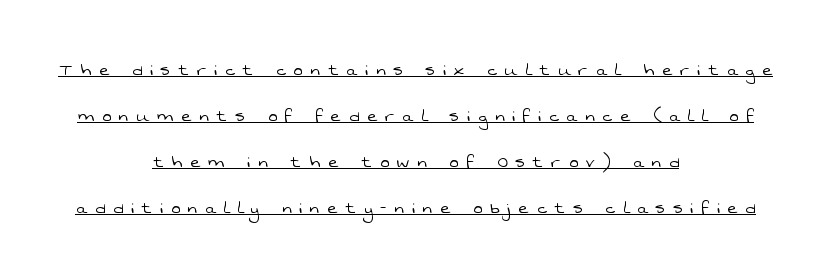
{"bold": "no", "underline": "yes", "align": "center", "line_spacing": "loose", "line_spacing_ratio": 2.19, "letter_spacing": "wide", "letter_spacing_em": 0.39, "glyph_px": 21}
